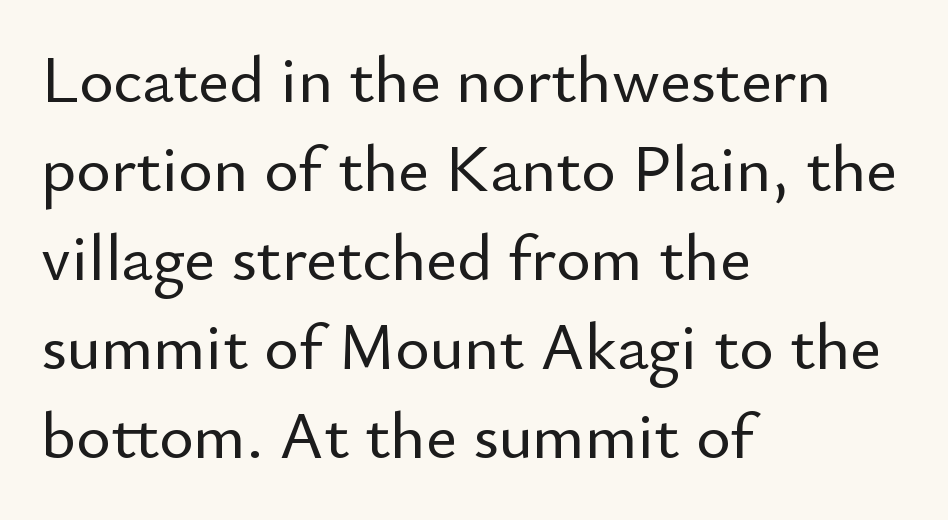
{"serif": "no", "italic": "no", "width": "normal", "stroke_contrast": "low", "x_height": "small", "monospaced": "no", "underline": "no", "align": "left", "line_spacing": "normal", "line_spacing_ratio": 1.35, "letter_spacing": "normal", "letter_spacing_em": 0.0, "glyph_px": 66}
